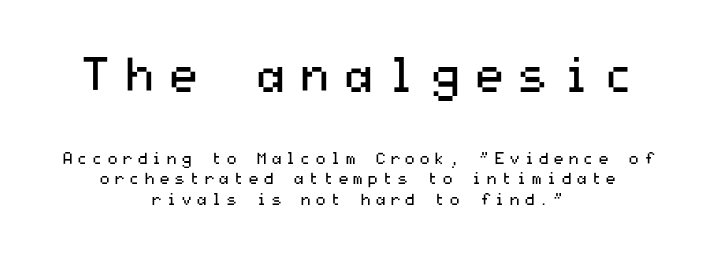
{"serif": "no", "italic": "no", "bold": "no", "weight": "regular", "width": "wide", "stroke_contrast": "medium", "x_height": "medium", "underline": "no", "align": "center", "line_spacing": "normal", "line_spacing_ratio": 1.28, "letter_spacing": "wide", "letter_spacing_em": 0.23, "larger_block": "first", "size_ratio": 2.94, "glyph_px": 47}
